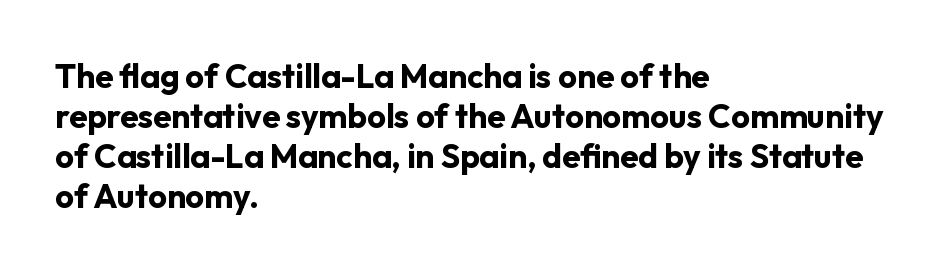
The image shows 33 px bold sans-serif type, upright; set left-aligned, line spacing 1.21x, normal letter spacing, not underlined; low stroke contrast and a medium x-height.
